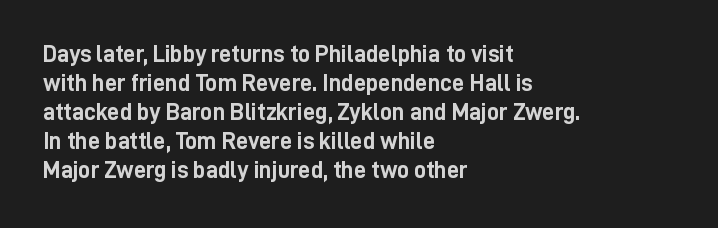
The image shows 24 px bold type, upright; set left-aligned, line spacing 1.21x, normal letter spacing, not underlined.
